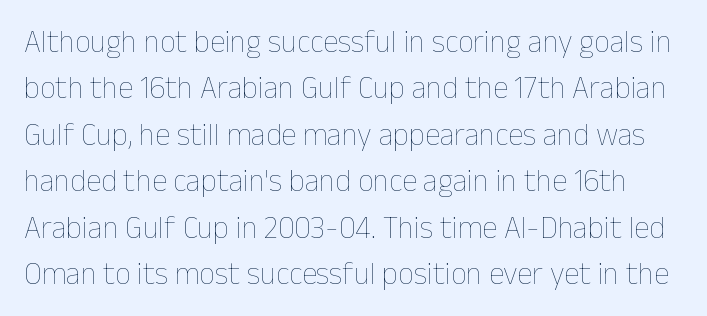
Q: Is the text bold? A: No.
Q: Is the text italic (slanted)? A: No, it is upright.
Q: Is the text underlined? A: No.
Q: Is the spacing between letters normal or unusually wide? A: Normal.
Q: Is the spacing between lines tight, normal or loose? A: Normal.
Q: Width (condensed, normal, or wide)? A: Normal.
Q: Stroke contrast? A: Low.
Q: x-height? A: Medium.
Q: Monospaced? A: No.
